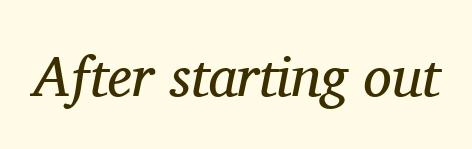
Q: Is the text bold? A: No.
Q: Is the text italic (slanted)? A: Yes, it leans right by about 11 degrees.
Q: Is the typeface a serif or a sans-serif typeface? A: Serif.
Q: Is the text underlined? A: No.
Q: Is the spacing between letters normal or unusually wide? A: Normal.
Q: Width (condensed, normal, or wide)? A: Normal.
Q: Stroke contrast? A: Medium.
Q: x-height? A: Medium.
Q: Monospaced? A: No.
